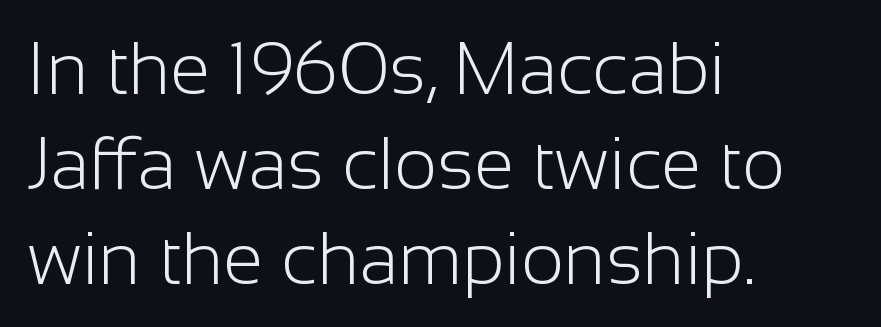
Q: Is the text bold? A: No.
Q: Is the text italic (slanted)? A: No, it is upright.
Q: Is the typeface a serif or a sans-serif typeface? A: Sans-serif.
Q: Is the text underlined? A: No.
Q: How is the paragraph aligned? A: Left-aligned.
Q: Is the spacing between letters normal or unusually wide? A: Normal.
Q: Is the spacing between lines tight, normal or loose? A: Normal.
Q: Width (condensed, normal, or wide)? A: Normal.
Q: Stroke contrast? A: Low.
Q: x-height? A: Medium.
Q: Monospaced? A: No.
